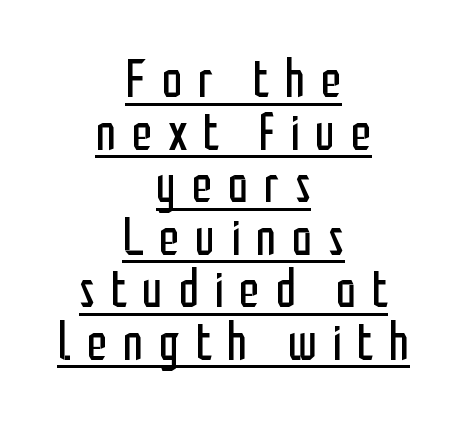
{"serif": "no", "italic": "no", "bold": "no", "weight": "regular", "width": "condensed", "stroke_contrast": "low", "x_height": "medium", "monospaced": "no", "underline": "yes", "align": "center", "line_spacing": "tight", "line_spacing_ratio": 1.01, "letter_spacing": "wide", "letter_spacing_em": 0.3, "glyph_px": 52}
